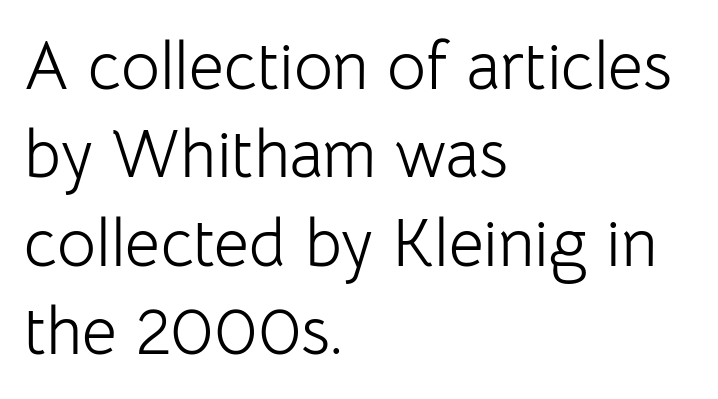
{"serif": "no", "italic": "no", "bold": "no", "weight": "light", "width": "normal", "stroke_contrast": "low", "x_height": "medium", "monospaced": "no", "underline": "no", "align": "left", "line_spacing": "normal", "line_spacing_ratio": 1.32, "letter_spacing": "normal", "letter_spacing_em": 0.0, "glyph_px": 67}
